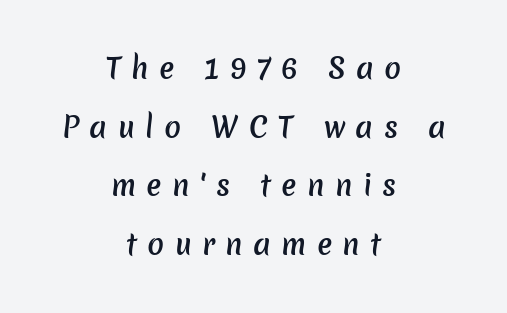
Alignment: centered. A fair bit of extra ink — the face is semibold, not bold. The face used here is rendered with a markedly widened letterfit. Unmarked baselines from the first word to the last. Looks like regular typesetting: each glyph gets only the width it needs. The typeface chosen for these lines omits serifs.
